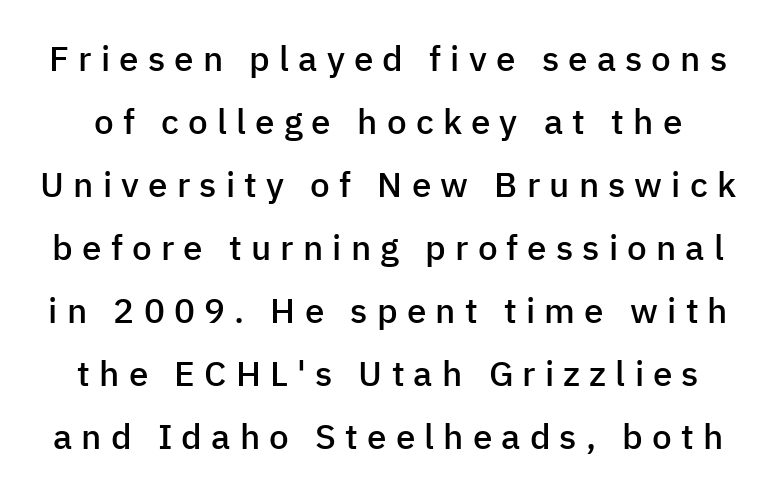
{"serif": "no", "italic": "no", "bold": "semi", "weight": "semibold", "width": "normal", "stroke_contrast": "low", "x_height": "medium", "monospaced": "no", "underline": "no", "line_spacing_ratio": 1.8, "letter_spacing": "wide", "letter_spacing_em": 0.26, "glyph_px": 35}
